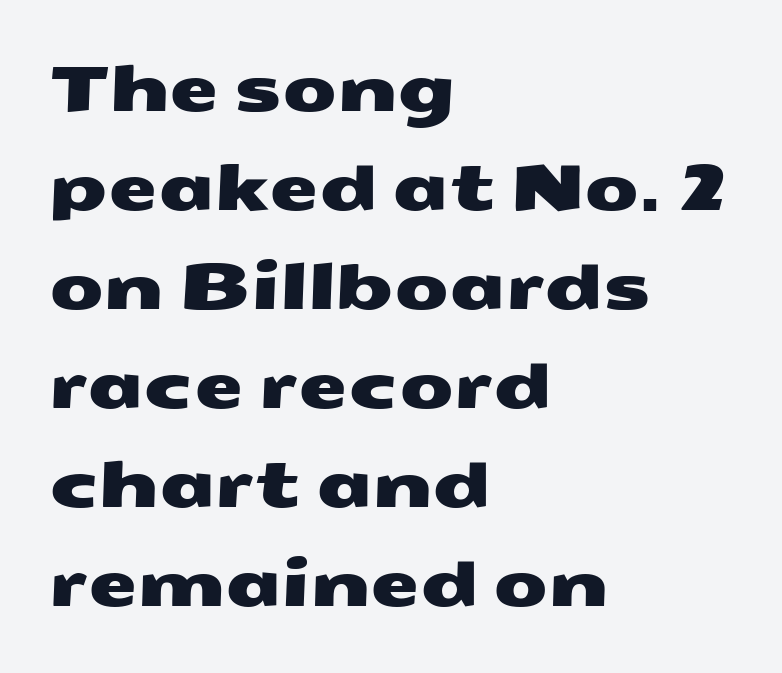
Q: Is the typeface a serif or a sans-serif typeface? A: Sans-serif.
Q: Is the text underlined? A: No.
Q: How is the paragraph aligned? A: Left-aligned.
Q: Is the spacing between letters normal or unusually wide? A: Normal.
Q: Is the spacing between lines tight, normal or loose? A: Normal.
Q: Width (condensed, normal, or wide)? A: Wide.
Q: Stroke contrast? A: Medium.
Q: x-height? A: Medium.
Q: Monospaced? A: No.
